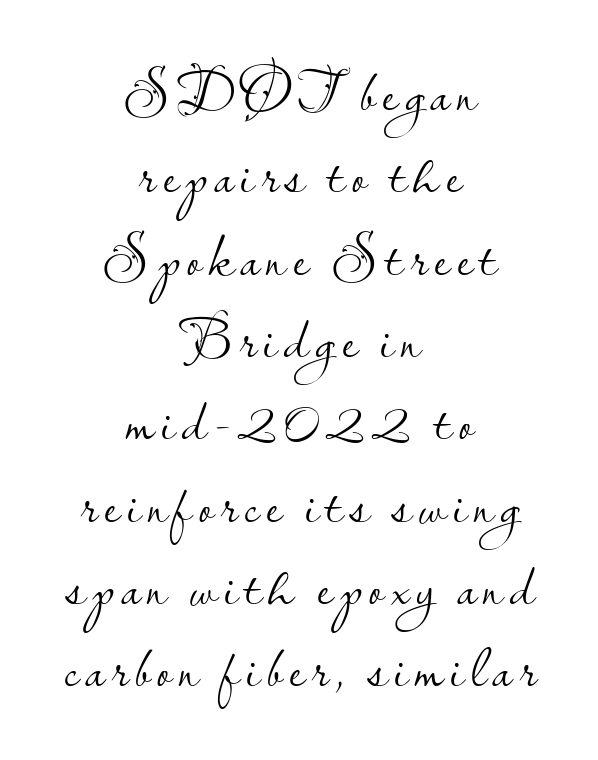
The rendering shows plain stroke endings on the letterforms — a sans-serif design. Think of a printed novel: that variable character pitch is what you see here. If you folded the block vertically in half, each line would mirror itself in length. The space beneath each line is pristine and unruled. Think standard paragraph weight, or any step lighter than that.
